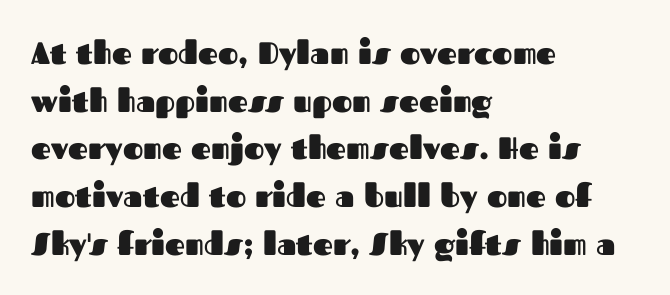
Q: Is the text bold? A: Yes.
Q: Is the text italic (slanted)? A: No, it is upright.
Q: Is the typeface a serif or a sans-serif typeface? A: Sans-serif.
Q: Is the text underlined? A: No.
Q: How is the paragraph aligned? A: Left-aligned.
Q: Is the spacing between letters normal or unusually wide? A: Normal.
Q: Is the spacing between lines tight, normal or loose? A: Normal.
Q: Width (condensed, normal, or wide)? A: Normal.
Q: Stroke contrast? A: Medium.
Q: x-height? A: Medium.
Q: Monospaced? A: No.
